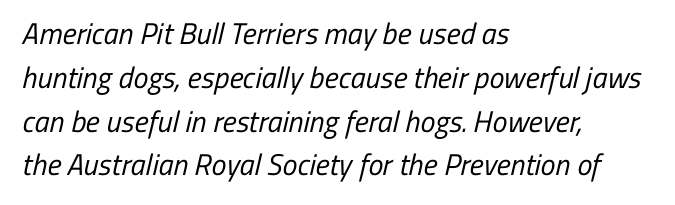
{"serif": "no", "bold": "no", "weight": "regular", "width": "condensed", "stroke_contrast": "low", "x_height": "medium", "monospaced": "no", "underline": "no", "align": "left", "line_spacing": "normal", "line_spacing_ratio": 1.46, "letter_spacing": "normal", "letter_spacing_em": 0.0, "glyph_px": 30}
